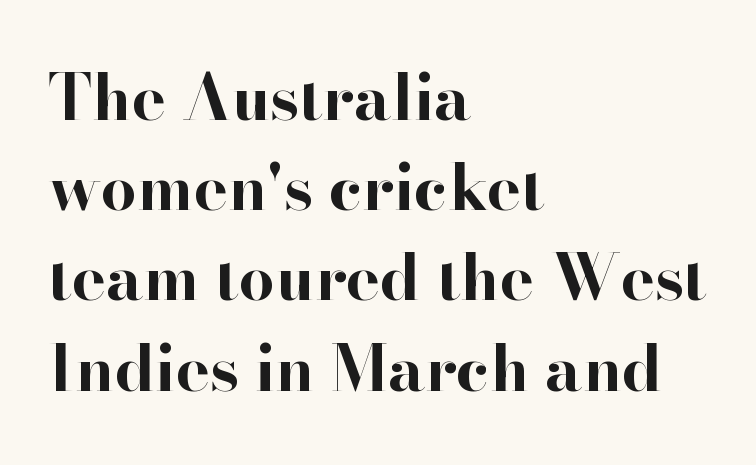
Summary of vertical rhythm: regular, with standard interline spacing. The foot of each line stays bare and open. This is the regular roman posture of the typeface. What kind of face is this? One with serifs. No extra tracking has been applied to these lines.
